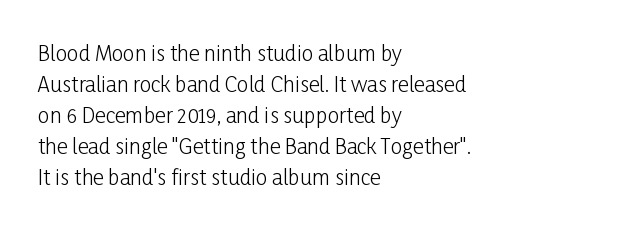
No chunkiness to these letters — they're not bold. The area under the type is left untouched. This rendering uses left alignment, leaving the right contour irregular. The font's upright variant was chosen for this text. Compared with typical body copy, the letter spacing here is the same.
